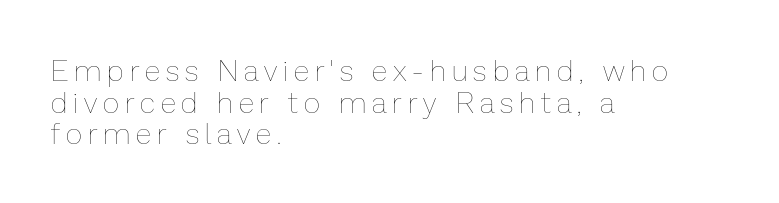
The image shows 29 px thin type, upright; set left-aligned, tight line spacing (1.09x), unusually wide letter spacing (+0.21 em), not underlined; low stroke contrast and a medium x-height.
